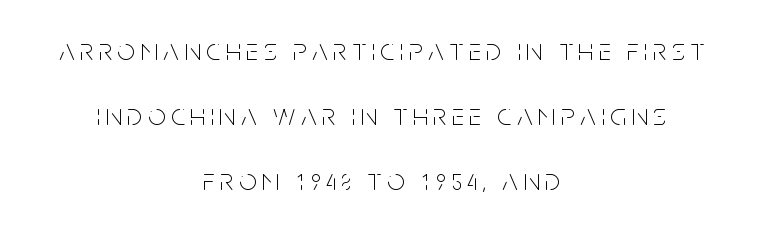
{"serif": "no", "italic": "no", "bold": "no", "weight": "thin", "width": "condensed", "stroke_contrast": "low", "x_height": "large", "monospaced": "no", "underline": "no", "align": "center", "line_spacing": "loose", "line_spacing_ratio": 2.1, "glyph_px": 31}
